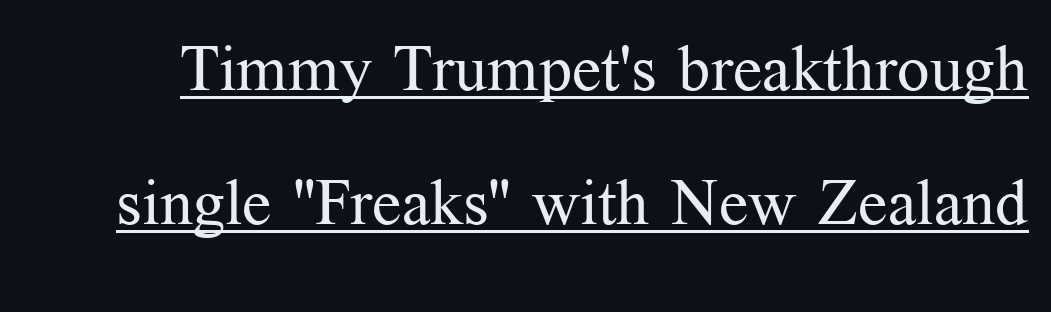
The image shows 64 px regular-weight serif type, upright; set loose line spacing (2.09x), normal letter spacing, underlined; medium stroke contrast and a medium x-height.
